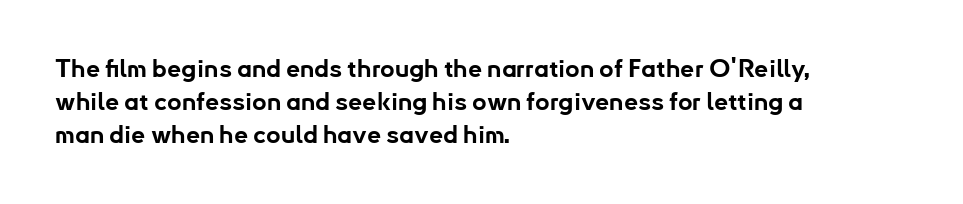
{"italic": "no", "bold": "yes", "underline": "no", "align": "left", "line_spacing": "normal", "line_spacing_ratio": 1.32, "letter_spacing": "normal", "letter_spacing_em": 0.0, "glyph_px": 25}
